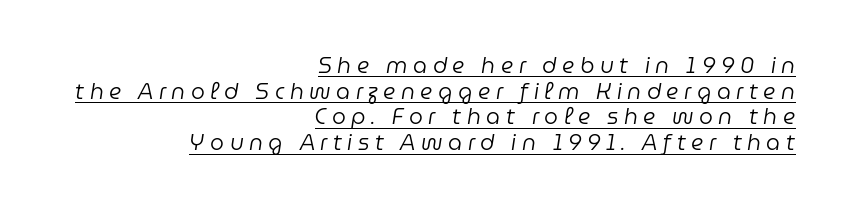
Q: Is the text bold? A: No.
Q: Is the text italic (slanted)? A: Yes, it leans right by about 9 degrees.
Q: Is the text underlined? A: Yes.
Q: How is the paragraph aligned? A: Right-aligned.
Q: Is the spacing between letters normal or unusually wide? A: Unusually wide.
